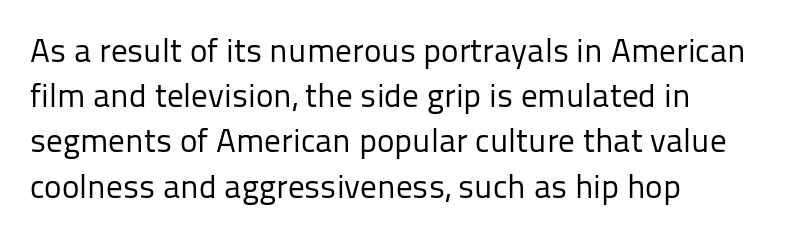
Q: Is the text bold? A: No.
Q: Is the text italic (slanted)? A: No, it is upright.
Q: Is the typeface a serif or a sans-serif typeface? A: Sans-serif.
Q: Is the text underlined? A: No.
Q: How is the paragraph aligned? A: Left-aligned.
Q: Is the spacing between letters normal or unusually wide? A: Normal.
Q: Is the spacing between lines tight, normal or loose? A: Normal.
Q: Width (condensed, normal, or wide)? A: Normal.
Q: Stroke contrast? A: Low.
Q: x-height? A: Medium.
Q: Monospaced? A: No.
